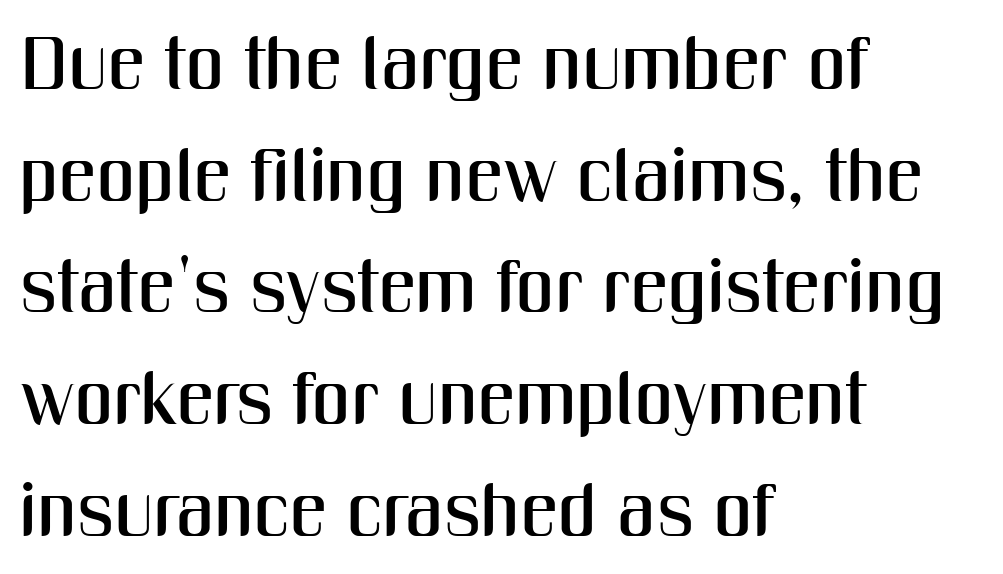
Q: Is the text italic (slanted)? A: No, it is upright.
Q: Is the typeface a serif or a sans-serif typeface? A: Sans-serif.
Q: Is the text underlined? A: No.
Q: How is the paragraph aligned? A: Left-aligned.
Q: Is the spacing between letters normal or unusually wide? A: Normal.
Q: Is the spacing between lines tight, normal or loose? A: Normal.
Q: Width (condensed, normal, or wide)? A: Condensed.
Q: Stroke contrast? A: Medium.
Q: x-height? A: Medium.
Q: Monospaced? A: No.
